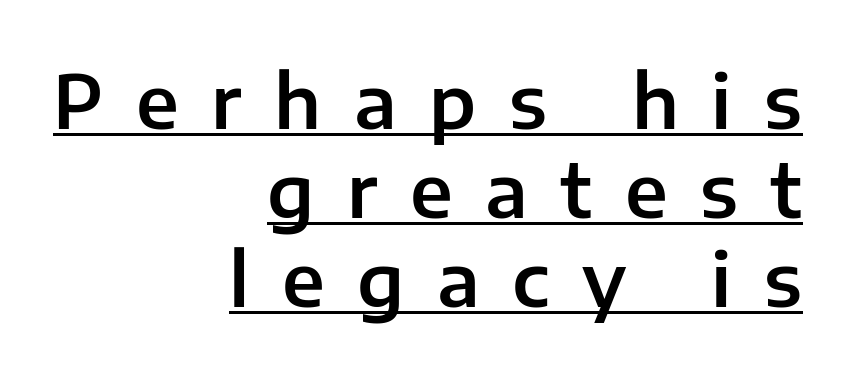
{"serif": "no", "italic": "no", "width": "normal", "stroke_contrast": "low", "x_height": "medium", "monospaced": "no", "underline": "yes", "align": "right", "line_spacing_ratio": 1.2, "letter_spacing": "wide", "letter_spacing_em": 0.44, "glyph_px": 74}
